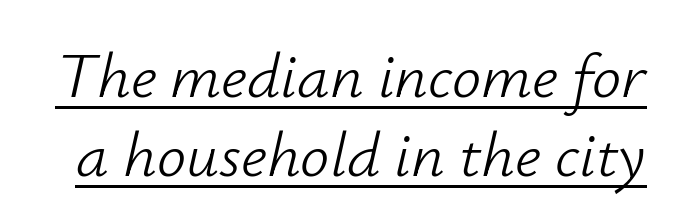
{"italic": "yes", "lean": "right", "slant_degrees": 12, "bold": "no", "weight": "light", "width": "normal", "stroke_contrast": "low", "x_height": "small", "monospaced": "no", "underline": "yes", "line_spacing_ratio": 1.22, "letter_spacing": "normal", "letter_spacing_em": 0.0, "glyph_px": 65}
